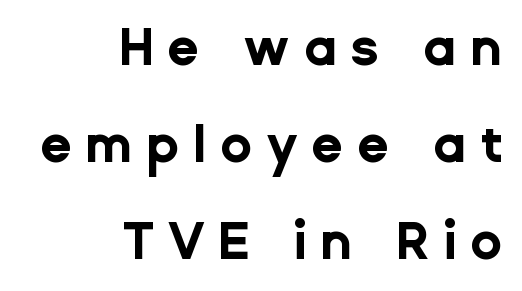
Q: Is the text bold? A: Yes.
Q: Is the text italic (slanted)? A: No, it is upright.
Q: Is the typeface a serif or a sans-serif typeface? A: Sans-serif.
Q: Is the text underlined? A: No.
Q: How is the paragraph aligned? A: Right-aligned.
Q: Is the spacing between letters normal or unusually wide? A: Unusually wide.
Q: Width (condensed, normal, or wide)? A: Normal.
Q: Stroke contrast? A: Low.
Q: x-height? A: Medium.
Q: Monospaced? A: No.
